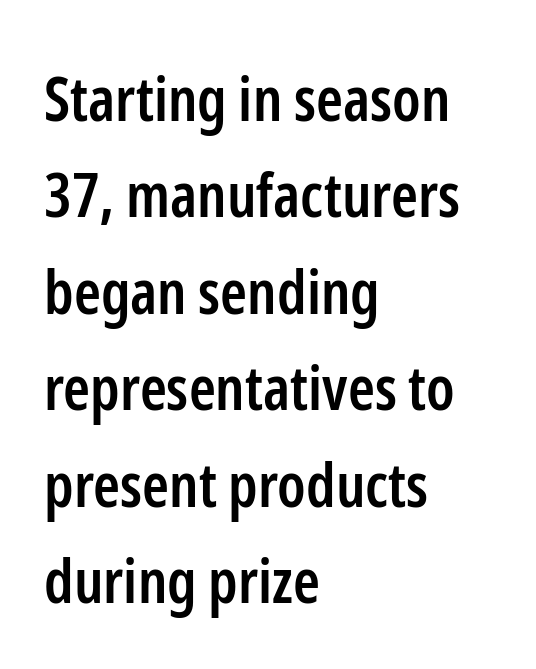
The designer left line spacing at the default. Does extra space separate the letters? No, they use regular spacing. Posture: straight, roman, zero tilt. The specimen omits any rule beneath the text block's lines. Line starts are locked; line ends wander. These words are printed semibold, heavier than regular yet not bold.
